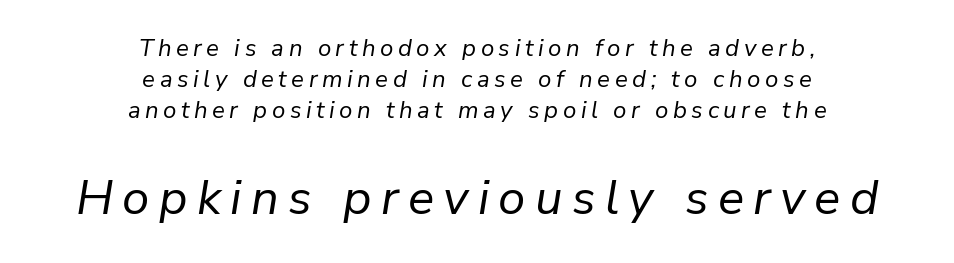
Reading top to bottom, the characters get bigger at the block break. Does the copy run flush right? No — it is centered line by line. Nothing heavy about these letters — not bold at all. Character widths vary here, with narrow letters taking less room than wide ones. These lines were composed using italics.
